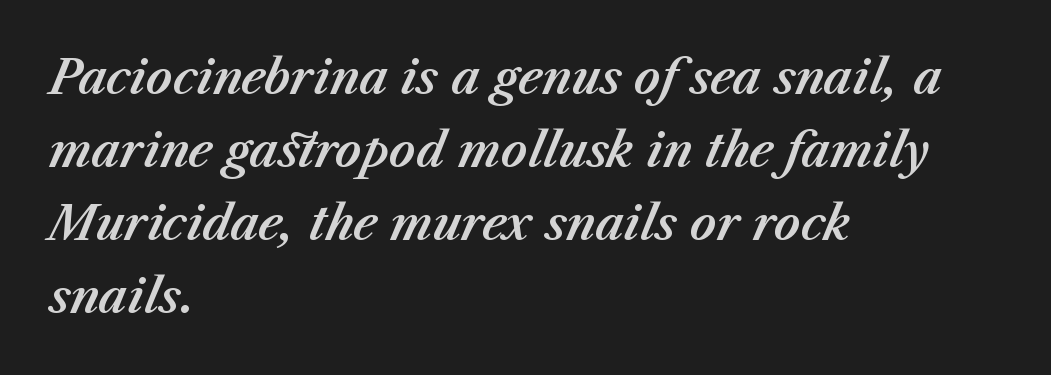
The image shows 46 px text type, italic (leaning right); set left-aligned, normal line spacing (1.59x), normal letter spacing, not underlined; medium stroke contrast and a medium x-height.
